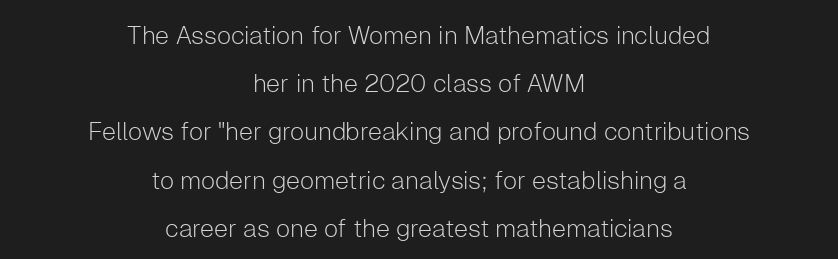
This is the regular roman posture of the typeface. The rendering positions every line midway between the sides. The face used here is rendered with its standard letterfit. Counters stay open thanks to moderate or lighter strokes.
